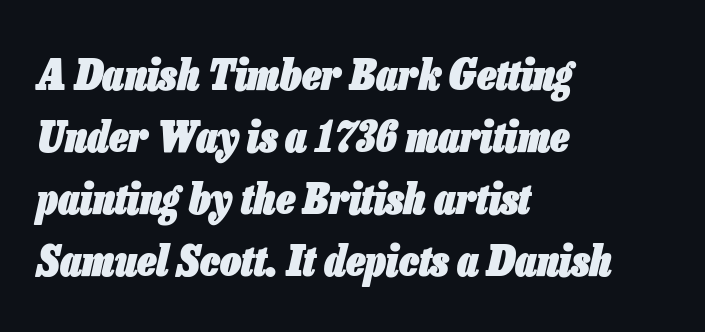
Every row of glyphs begins at an identical x-position on the left. One glance says typical: line gaps are just what's usual. This is heavy type, rendered in bold. The glyphs are unaccompanied by any horizontal stroke below them.
